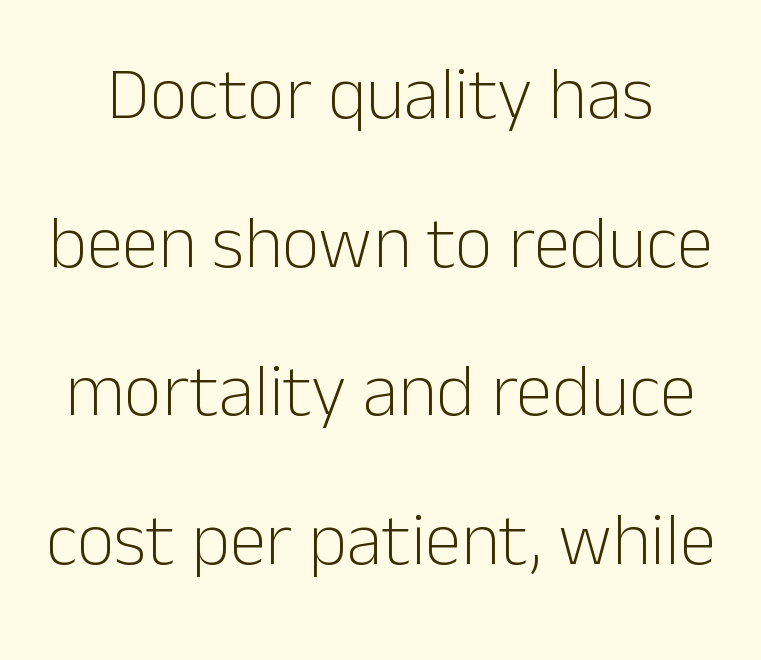
{"serif": "no", "italic": "no", "bold": "no", "weight": "light", "width": "normal", "stroke_contrast": "low", "x_height": "medium", "monospaced": "no", "underline": "no", "line_spacing": "loose", "line_spacing_ratio": 2.01, "letter_spacing": "normal", "letter_spacing_em": 0.0, "glyph_px": 74}
